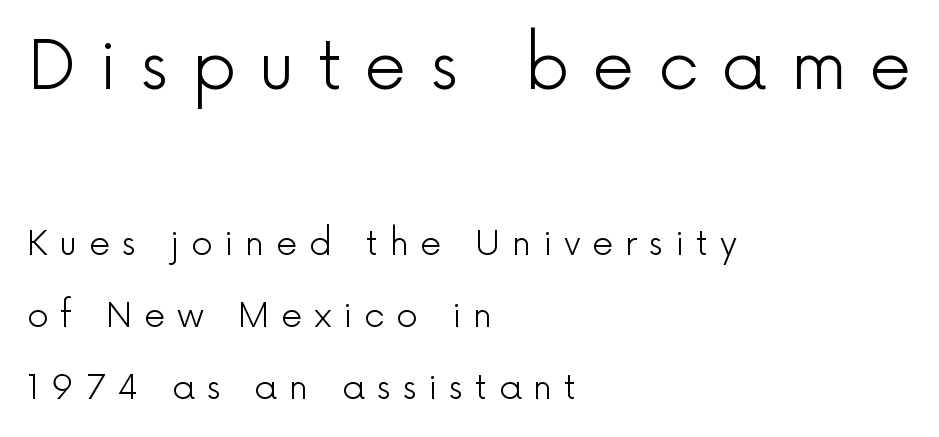
Q: Is the text bold? A: No.
Q: Is the text italic (slanted)? A: No, it is upright.
Q: Is the typeface a serif or a sans-serif typeface? A: Sans-serif.
Q: Is the text underlined? A: No.
Q: How is the paragraph aligned? A: Left-aligned.
Q: Is the spacing between letters normal or unusually wide? A: Unusually wide.
Q: Is the spacing between lines tight, normal or loose? A: Loose.
Q: Which block of text is set in a larger size, the first (top) or the second (bottom)? A: The first (top) one.
Q: Width (condensed, normal, or wide)? A: Normal.
Q: x-height? A: Medium.
Q: Monospaced? A: No.
